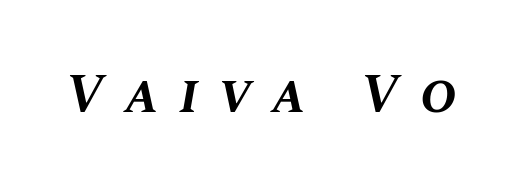
Underlining? Definitely not there. Italic? Definitely — the glyphs are oblique. Weight check: bold — yes, fully. Each word looks stretched out because of the extra space between its letters.
